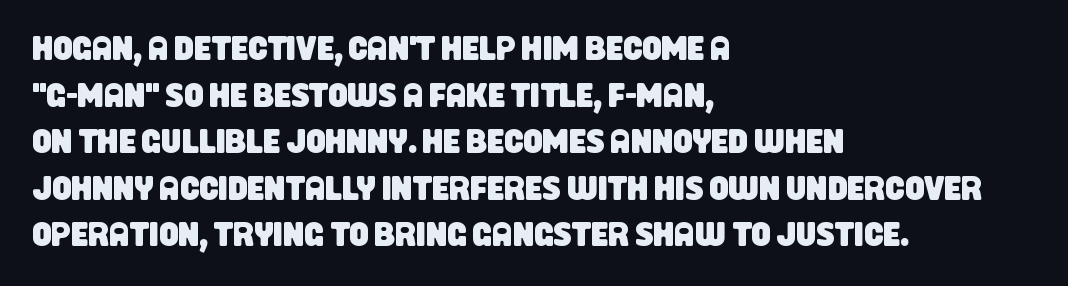
The horizontal fit of the characters is conventional and even. Teacher's note: observe the even left margin — that is flush-left alignment. Normally led — the rows are evenly, conventionally spaced. This sample uses a sans-serif face. The glyphs are unaccompanied by any horizontal stroke below them. The face used here is proportionally spaced, like ordinary book or web type.
